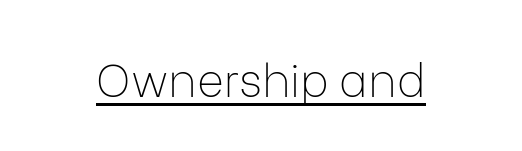
Q: Is the text bold? A: No.
Q: Is the text italic (slanted)? A: No, it is upright.
Q: Is the typeface a serif or a sans-serif typeface? A: Sans-serif.
Q: Is the text underlined? A: Yes.
Q: How is the paragraph aligned? A: Centered.
Q: Is the spacing between letters normal or unusually wide? A: Normal.
Q: Width (condensed, normal, or wide)? A: Normal.
Q: Stroke contrast? A: Low.
Q: x-height? A: Medium.
Q: Monospaced? A: No.
